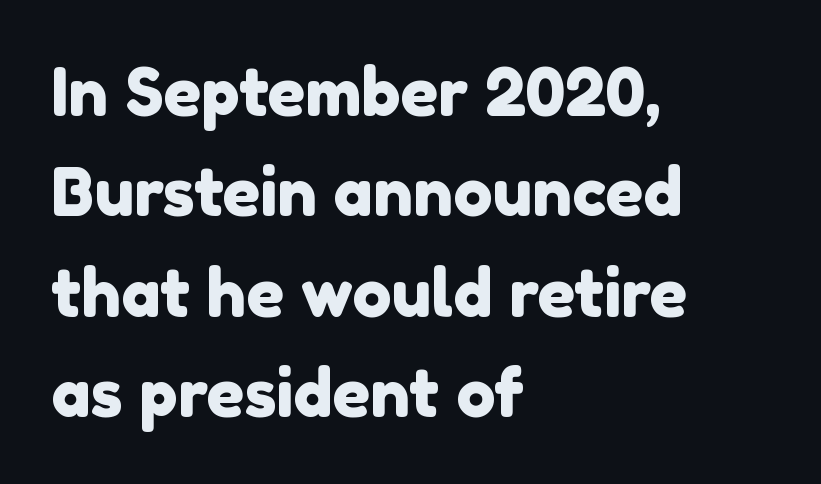
{"serif": "no", "width": "normal", "x_height": "medium", "monospaced": "no", "underline": "no", "align": "left", "line_spacing": "normal", "line_spacing_ratio": 1.52, "letter_spacing": "normal", "letter_spacing_em": 0.0, "glyph_px": 66}
